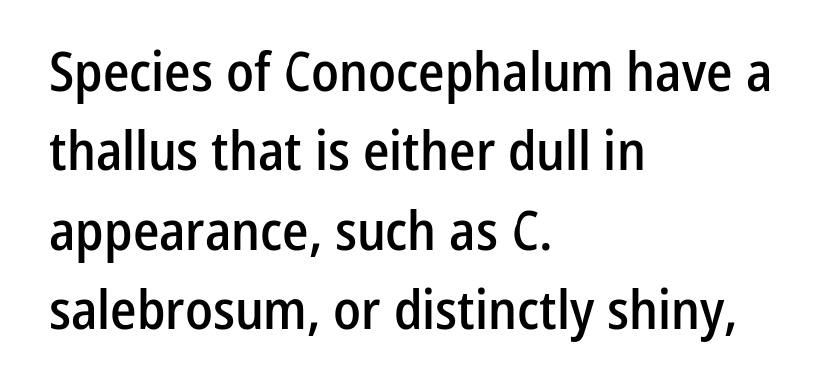
The image shows 54 px semibold, condensed sans-serif type, upright; set left-aligned, normal line spacing (1.47x), normal letter spacing, not underlined; low stroke contrast and a medium x-height.
